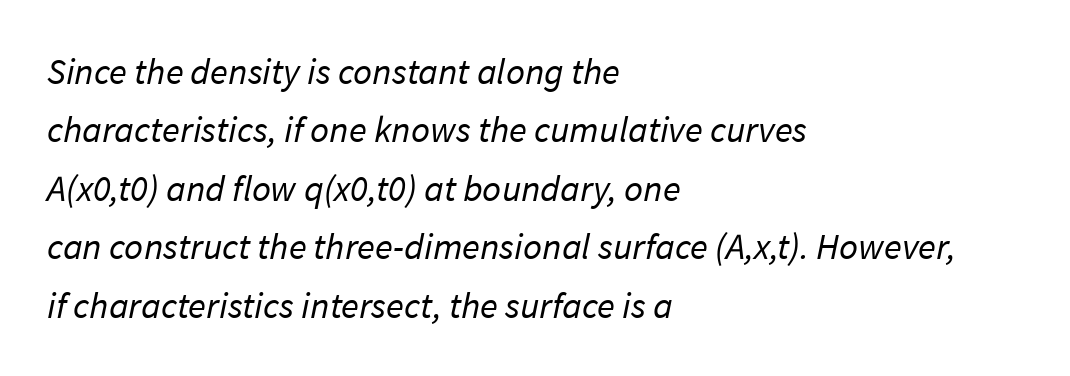
The image shows 37 px regular-weight sans-serif type; set left-aligned, normal line spacing (1.58x), normal letter spacing, not underlined; low stroke contrast and a medium x-height.
